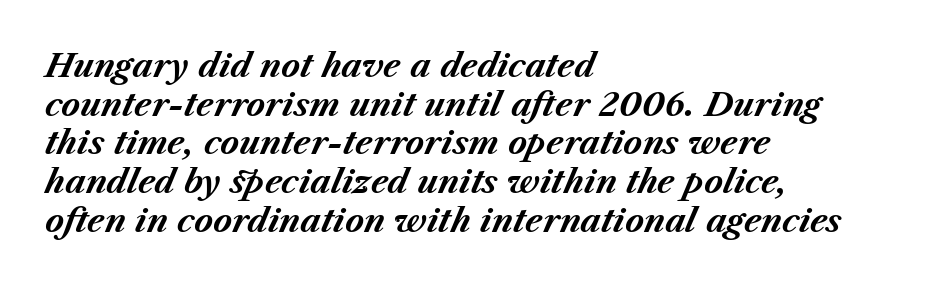
The image shows 32 px bold type, italic (leaning right); set left-aligned, line spacing 1.21x, normal letter spacing, not underlined; medium stroke contrast and a medium x-height.
